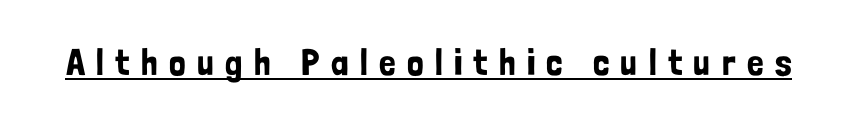
Compared with undecorated copy, this sample adds a rule below the words. The letterforms stand isolated, each surrounded by extra space. The lettering stays uniformly vertical, giving the passage a roman look. I'd call this a sans setting — the letters go barefoot.
